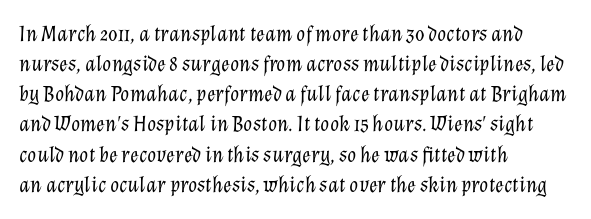
{"italic": "yes", "lean": "right", "slant_degrees": 12, "bold": "no", "underline": "no", "align": "left", "line_spacing": "normal", "line_spacing_ratio": 1.31, "letter_spacing": "normal", "letter_spacing_em": 0.0, "glyph_px": 23}
